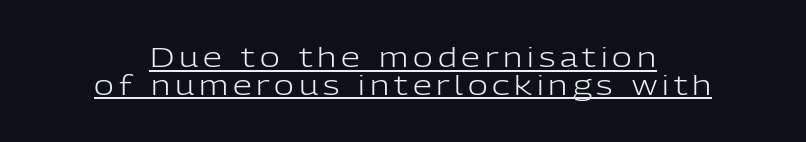
Honestly, the underline is the first thing you notice here. Notice how descenders almost collide with the ascenders below — that's tight leading. Posture: straight, roman, zero tilt. Each stroke keeps to a modest, everyday thickness or less.
